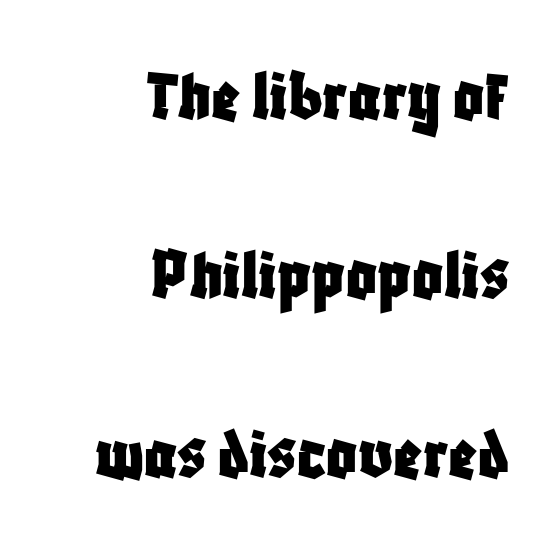
The image shows 75 px condensed sans-serif type, upright; set right-aligned, loose line spacing (2.39x), normal letter spacing, not underlined; low stroke contrast and a large x-height.
